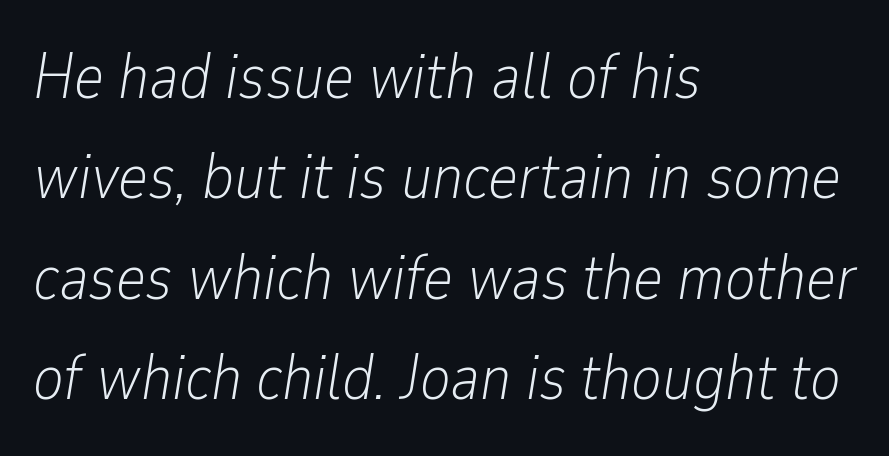
{"italic": "yes", "lean": "right", "slant_degrees": 9, "bold": "no", "weight": "light", "width": "condensed", "stroke_contrast": "low", "x_height": "medium", "monospaced": "no", "underline": "no", "align": "left", "line_spacing": "normal", "line_spacing_ratio": 1.57, "letter_spacing": "normal", "letter_spacing_em": 0.0, "glyph_px": 64}
